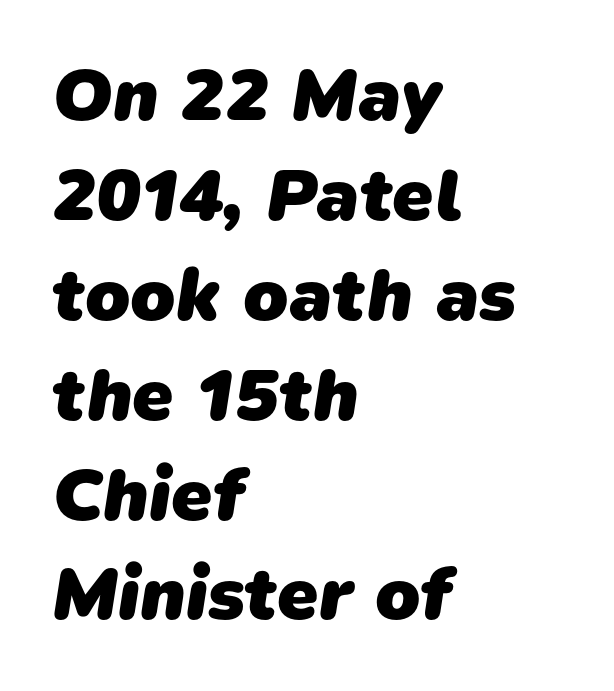
Q: Is the text bold? A: Yes.
Q: Is the typeface a serif or a sans-serif typeface? A: Sans-serif.
Q: Is the text underlined? A: No.
Q: How is the paragraph aligned? A: Left-aligned.
Q: Is the spacing between letters normal or unusually wide? A: Normal.
Q: Is the spacing between lines tight, normal or loose? A: Normal.
Q: Width (condensed, normal, or wide)? A: Normal.
Q: Stroke contrast? A: Low.
Q: x-height? A: Medium.
Q: Monospaced? A: No.
